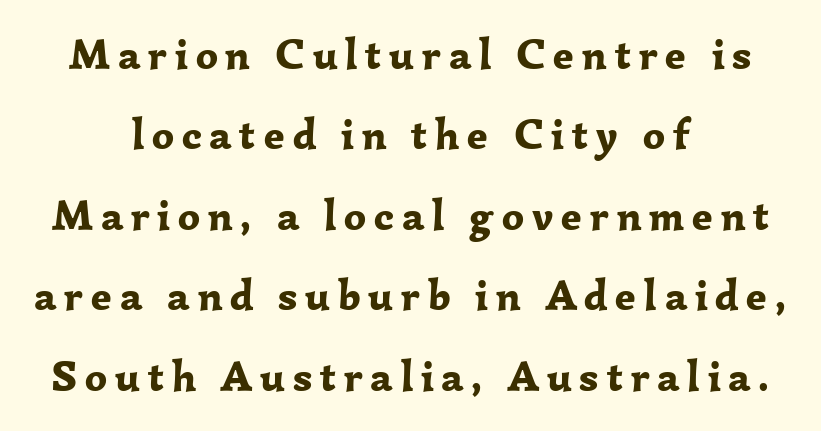
The image shows 43 px bold serif type, upright; set centered, line spacing 1.87x, not underlined; low stroke contrast and a medium x-height.
